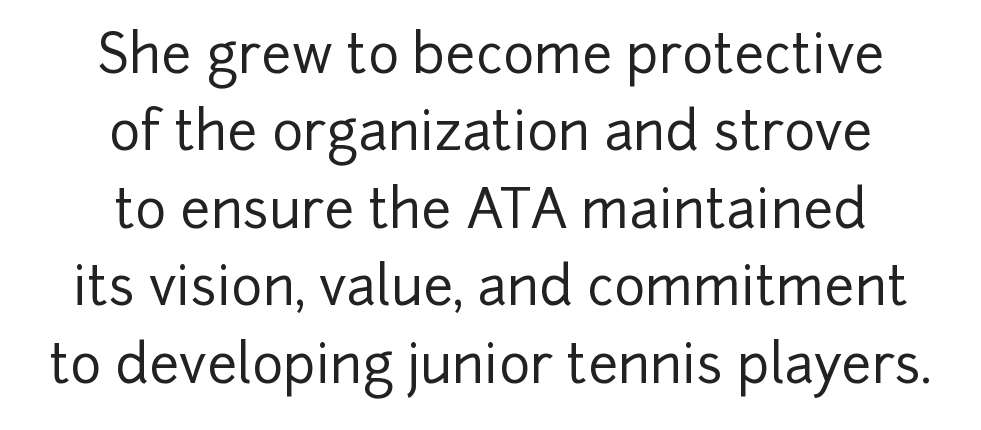
{"serif": "no", "italic": "no", "width": "normal", "stroke_contrast": "low", "x_height": "medium", "monospaced": "no", "underline": "no", "align": "center", "line_spacing": "normal", "line_spacing_ratio": 1.46, "letter_spacing": "normal", "letter_spacing_em": 0.0, "glyph_px": 53}
